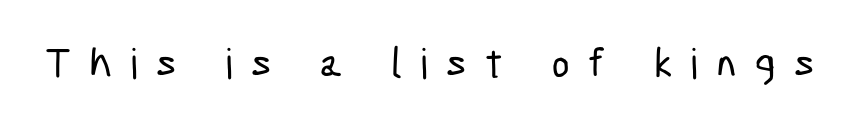
The image shows 42 px condensed sans-serif type; set unusually wide letter spacing (+0.45 em), not underlined; low stroke contrast and a medium x-height.
